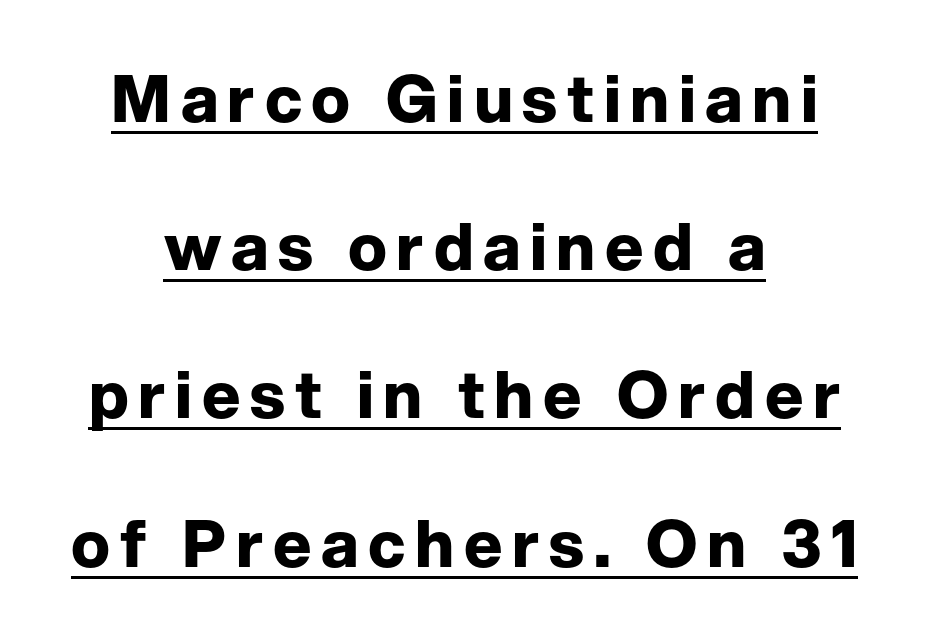
Baseline-to-baseline distance is far greater than the letter height. The paragraph has two soft edges and a firm central axis. In designer terms, the underline attribute is active on this setting. Is this a fixed-width face? No — the glyphs have proportional, varying widths. Vertical strokes here are truly vertical.
